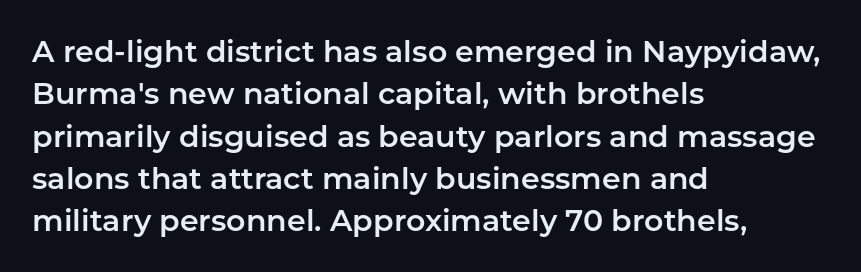
{"serif": "no", "italic": "no", "width": "normal", "stroke_contrast": "low", "x_height": "medium", "monospaced": "no", "underline": "no", "align": "left", "line_spacing": "normal", "line_spacing_ratio": 1.41, "letter_spacing": "normal", "letter_spacing_em": 0.0, "glyph_px": 30}
